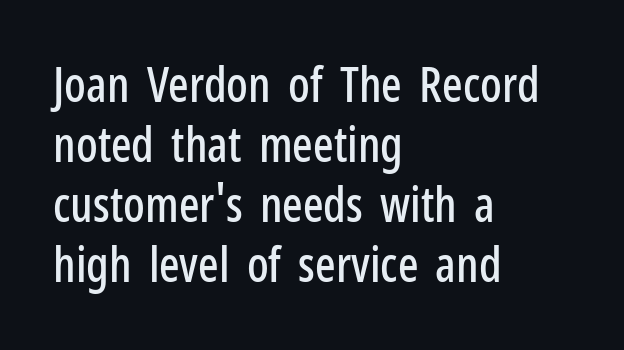
Q: Is the text italic (slanted)? A: No, it is upright.
Q: Is the typeface a serif or a sans-serif typeface? A: Sans-serif.
Q: Is the text underlined? A: No.
Q: How is the paragraph aligned? A: Left-aligned.
Q: Is the spacing between letters normal or unusually wide? A: Normal.
Q: Is the spacing between lines tight, normal or loose? A: Normal.
Q: Width (condensed, normal, or wide)? A: Condensed.
Q: Stroke contrast? A: Low.
Q: x-height? A: Medium.
Q: Monospaced? A: No.
